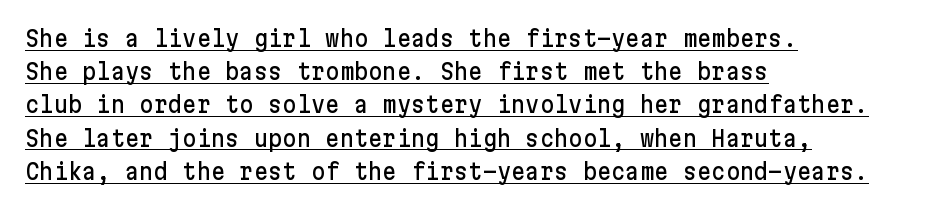
The image shows 22 px text type, upright; set left-aligned, normal line spacing (1.51x), normal letter spacing, underlined.
